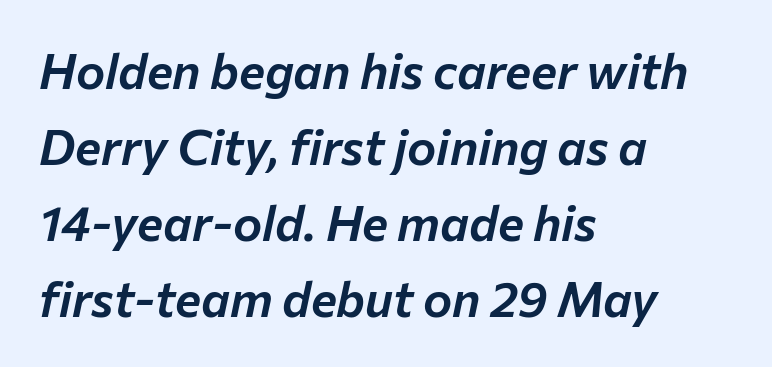
The image shows 49 px text type, italic (leaning right); set left-aligned, normal line spacing (1.55x), normal letter spacing, not underlined; low stroke contrast and a medium x-height.
